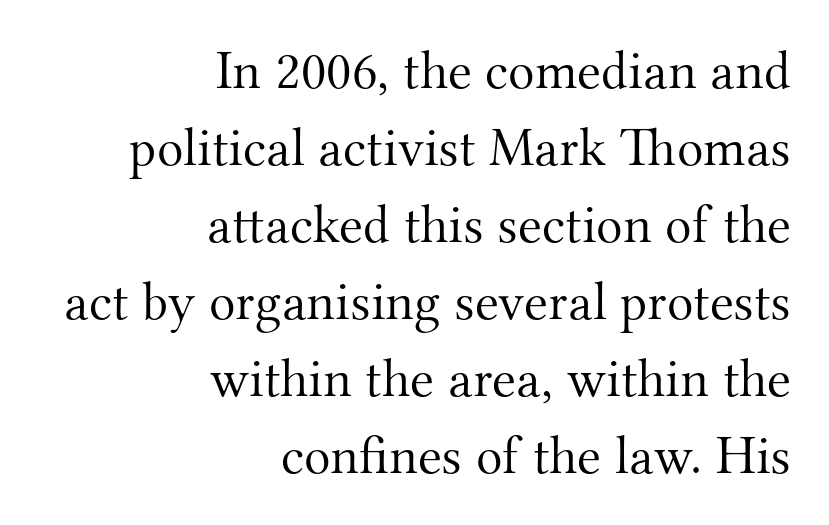
Where is the straight margin? On the right. Beneath every word, the page is bare. Whoever set this chose a conventional vertical rhythm. Regarding serifs, this sample has them. Think of a printed novel: that variable character pitch is what you see here. The typeface has the unassuming heft of standard copy or less.
